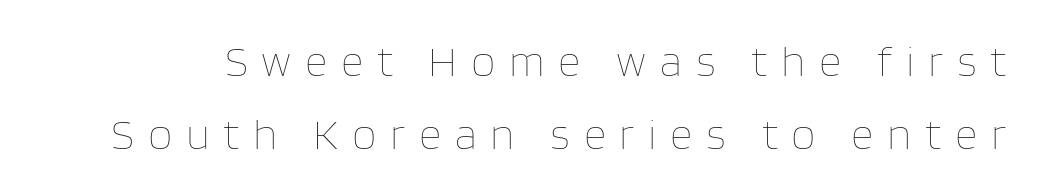
{"italic": "no", "bold": "no", "weight": "thin", "width": "normal", "stroke_contrast": "low", "x_height": "large", "monospaced": "no", "underline": "no", "line_spacing": "normal", "line_spacing_ratio": 1.66, "letter_spacing": "wide", "letter_spacing_em": 0.31, "glyph_px": 44}
